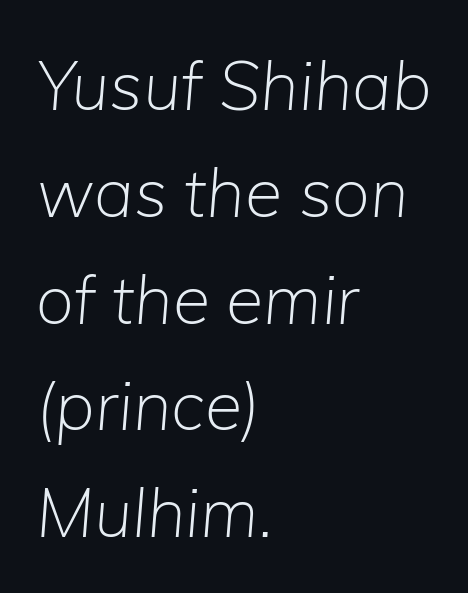
Q: Is the text bold? A: No.
Q: Is the text italic (slanted)? A: Yes, it leans right by about 5 degrees.
Q: Is the text underlined? A: No.
Q: How is the paragraph aligned? A: Left-aligned.
Q: Is the spacing between letters normal or unusually wide? A: Normal.
Q: Is the spacing between lines tight, normal or loose? A: Normal.
Q: Width (condensed, normal, or wide)? A: Normal.
Q: Stroke contrast? A: Low.
Q: x-height? A: Medium.
Q: Monospaced? A: No.
